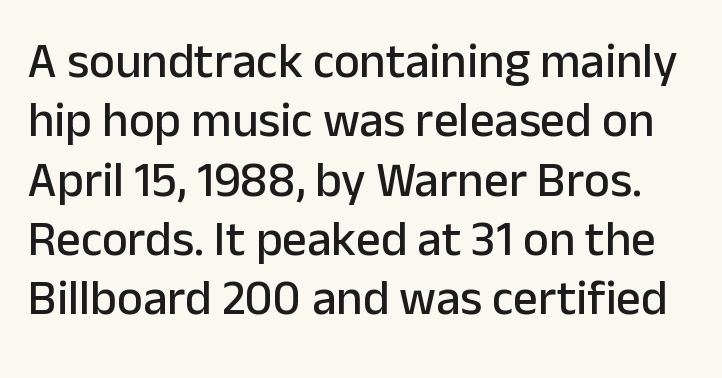
{"serif": "no", "italic": "no", "width": "normal", "stroke_contrast": "low", "x_height": "medium", "monospaced": "no", "underline": "no", "line_spacing_ratio": 1.21, "letter_spacing": "normal", "letter_spacing_em": 0.0, "glyph_px": 49}
